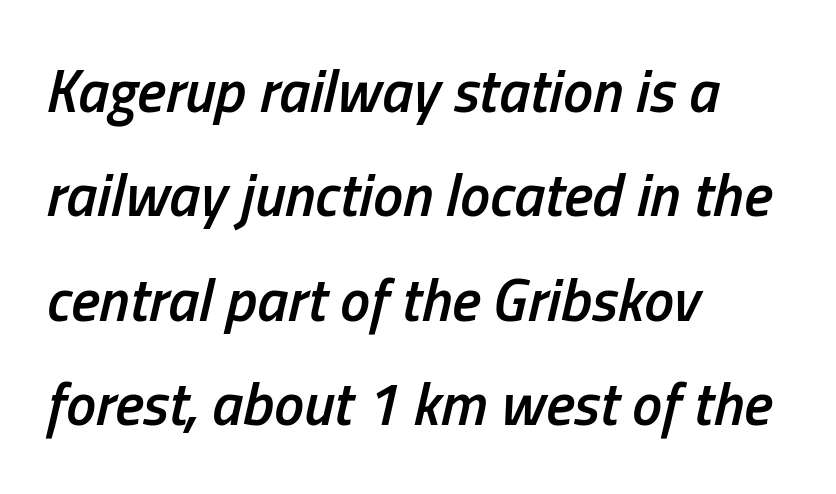
{"italic": "yes", "lean": "right", "slant_degrees": 13, "bold": "semi", "weight": "semibold", "width": "condensed", "stroke_contrast": "low", "x_height": "medium", "monospaced": "no", "underline": "no", "align": "left", "line_spacing_ratio": 1.74, "letter_spacing": "normal", "letter_spacing_em": 0.0, "glyph_px": 60}
